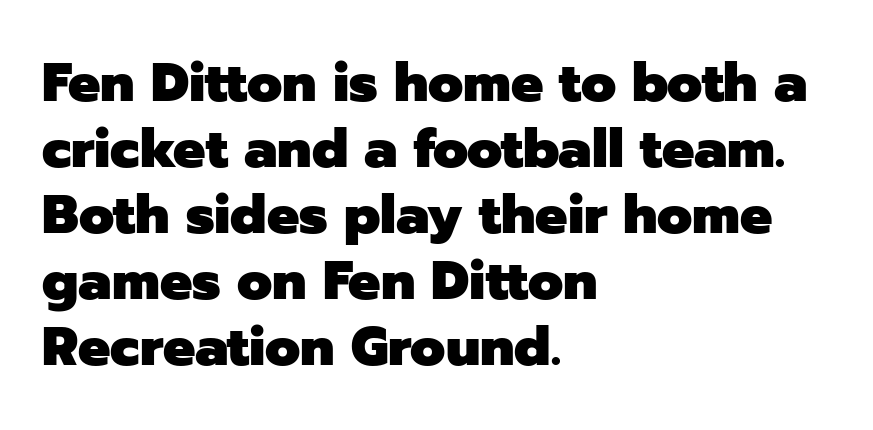
The image shows 54 px heavy sans-serif type, upright; set left-aligned, line spacing 1.22x, normal letter spacing, not underlined; low stroke contrast and a medium x-height.
